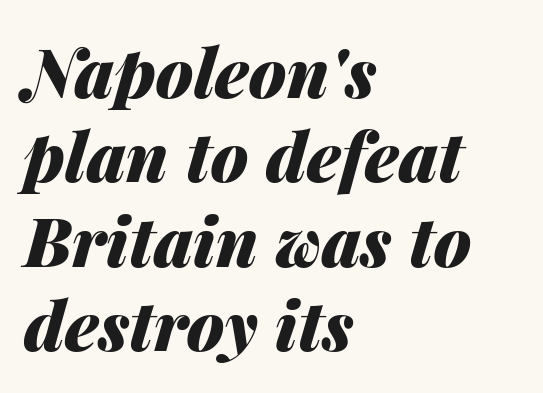
Q: Is the text bold? A: Yes.
Q: Is the text italic (slanted)? A: Yes, it leans right by about 14 degrees.
Q: Is the text underlined? A: No.
Q: How is the paragraph aligned? A: Left-aligned.
Q: Is the spacing between letters normal or unusually wide? A: Normal.
Q: Width (condensed, normal, or wide)? A: Normal.
Q: Stroke contrast? A: Medium.
Q: x-height? A: Medium.
Q: Monospaced? A: No.
